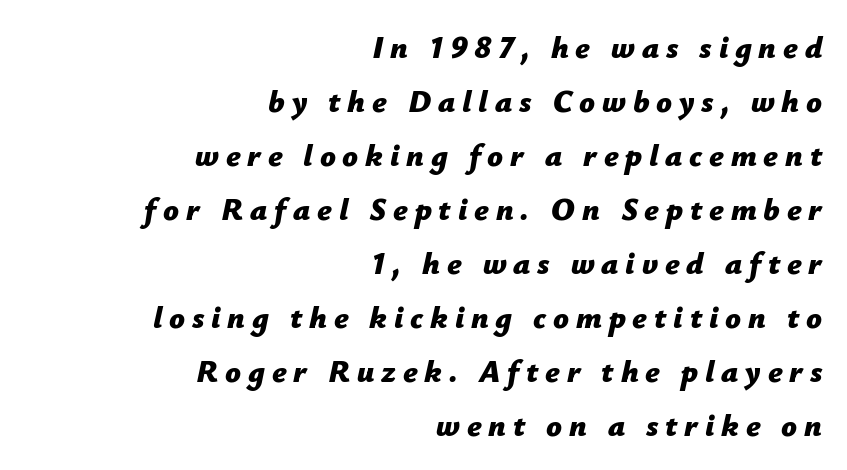
{"italic": "yes", "lean": "right", "slant_degrees": 12, "bold": "yes", "weight": "bold", "width": "normal", "stroke_contrast": "low", "x_height": "medium", "monospaced": "no", "underline": "no", "align": "right", "line_spacing_ratio": 1.74, "letter_spacing": "wide", "letter_spacing_em": 0.22, "glyph_px": 31}
